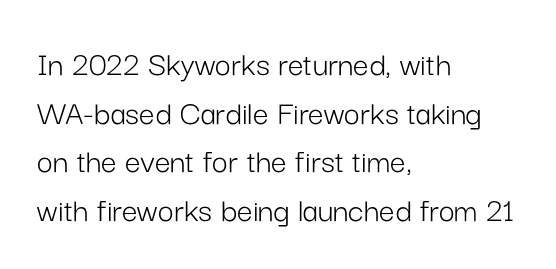
Q: Is the text bold? A: No.
Q: Is the text italic (slanted)? A: No, it is upright.
Q: Is the typeface a serif or a sans-serif typeface? A: Sans-serif.
Q: Is the text underlined? A: No.
Q: How is the paragraph aligned? A: Left-aligned.
Q: Is the spacing between letters normal or unusually wide? A: Normal.
Q: Is the spacing between lines tight, normal or loose? A: Normal.
Q: Width (condensed, normal, or wide)? A: Normal.
Q: Stroke contrast? A: Low.
Q: x-height? A: Medium.
Q: Monospaced? A: No.
